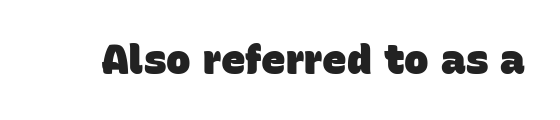
Q: Is the text bold? A: Yes.
Q: Is the typeface a serif or a sans-serif typeface? A: Sans-serif.
Q: Is the text underlined? A: No.
Q: Is the spacing between letters normal or unusually wide? A: Normal.
Q: Width (condensed, normal, or wide)? A: Normal.
Q: Stroke contrast? A: Low.
Q: x-height? A: Large.
Q: Monospaced? A: No.
